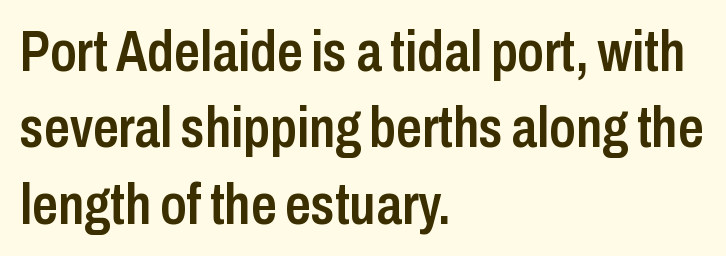
Q: Is the text bold? A: Semi-bold.
Q: Is the text italic (slanted)? A: No, it is upright.
Q: Is the typeface a serif or a sans-serif typeface? A: Sans-serif.
Q: Is the text underlined? A: No.
Q: How is the paragraph aligned? A: Left-aligned.
Q: Is the spacing between letters normal or unusually wide? A: Normal.
Q: Is the spacing between lines tight, normal or loose? A: Normal.
Q: Width (condensed, normal, or wide)? A: Condensed.
Q: Stroke contrast? A: Low.
Q: x-height? A: Medium.
Q: Monospaced? A: No.
